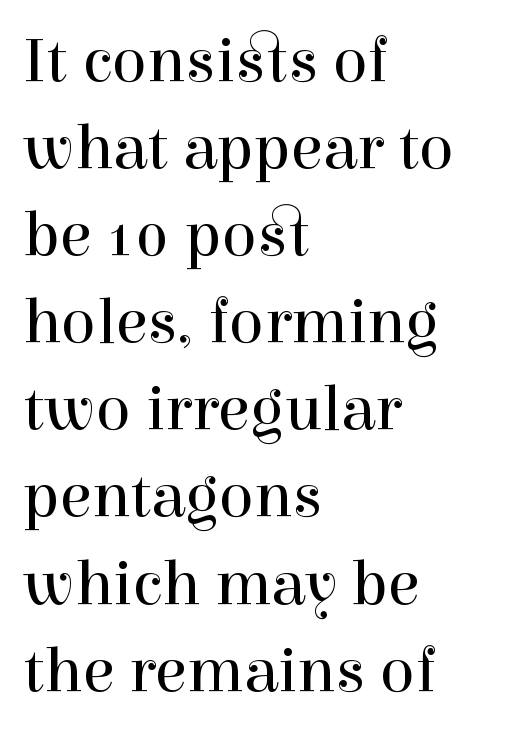
Q: Is the text bold? A: No.
Q: Is the text italic (slanted)? A: No, it is upright.
Q: Is the typeface a serif or a sans-serif typeface? A: Serif.
Q: Is the text underlined? A: No.
Q: How is the paragraph aligned? A: Left-aligned.
Q: Is the spacing between letters normal or unusually wide? A: Normal.
Q: Is the spacing between lines tight, normal or loose? A: Normal.
Q: Width (condensed, normal, or wide)? A: Normal.
Q: x-height? A: Medium.
Q: Monospaced? A: No.
